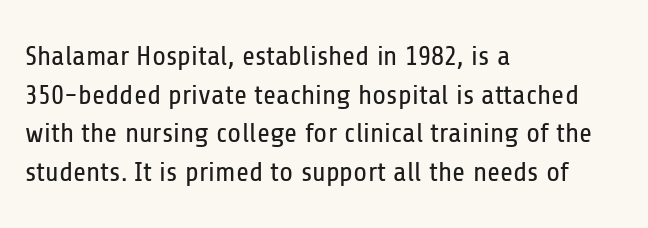
Q: Is the text bold? A: No.
Q: Is the text italic (slanted)? A: No, it is upright.
Q: Is the typeface a serif or a sans-serif typeface? A: Sans-serif.
Q: Is the text underlined? A: No.
Q: How is the paragraph aligned? A: Left-aligned.
Q: Is the spacing between letters normal or unusually wide? A: Normal.
Q: Is the spacing between lines tight, normal or loose? A: Normal.
Q: Width (condensed, normal, or wide)? A: Condensed.
Q: Stroke contrast? A: Low.
Q: x-height? A: Medium.
Q: Monospaced? A: No.
